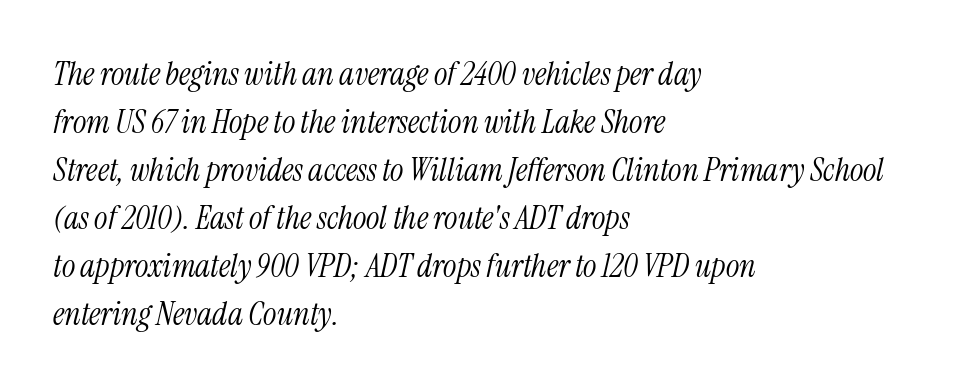
Note the varied advance widths — an 'i' is clearly narrower than an 'm'. The face used here is seriffed, in the tradition of book romans. Vertical spacing — default. Type without underlining. Ink coverage per letter is moderate at most. It's the slanting kind of type.
